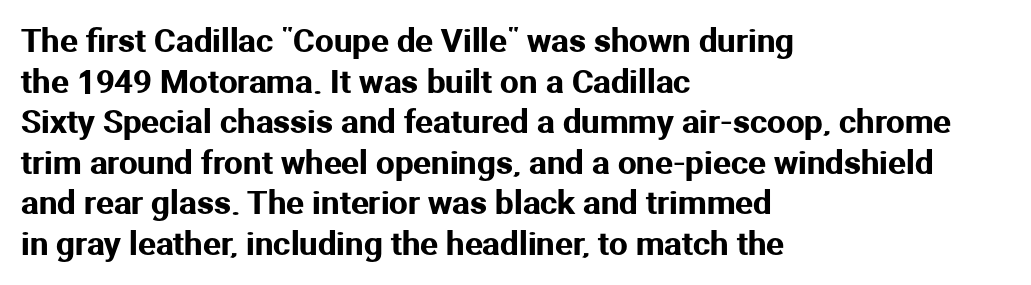
The image shows 33 px sans-serif type, upright; set left-aligned, line spacing 1.23x, normal letter spacing, not underlined; medium stroke contrast and a medium x-height.
